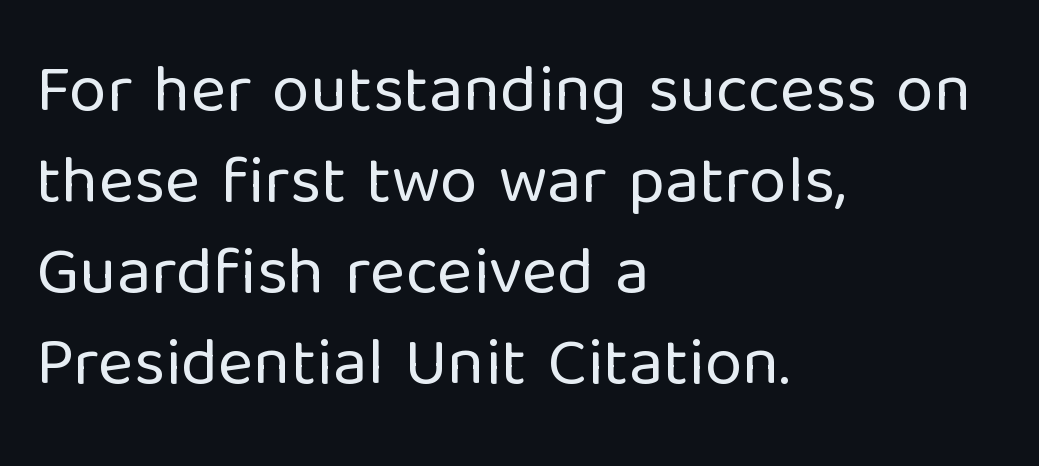
A roman cut, with each character standing at attention. Layout note: lines flush left. Words float on clear page, feet unadorned. Is this a fixed-width face? No — the glyphs have proportional, varying widths. This rendering leaves character spacing at its baseline value. The line-height multiplier appears to be the usual default.
